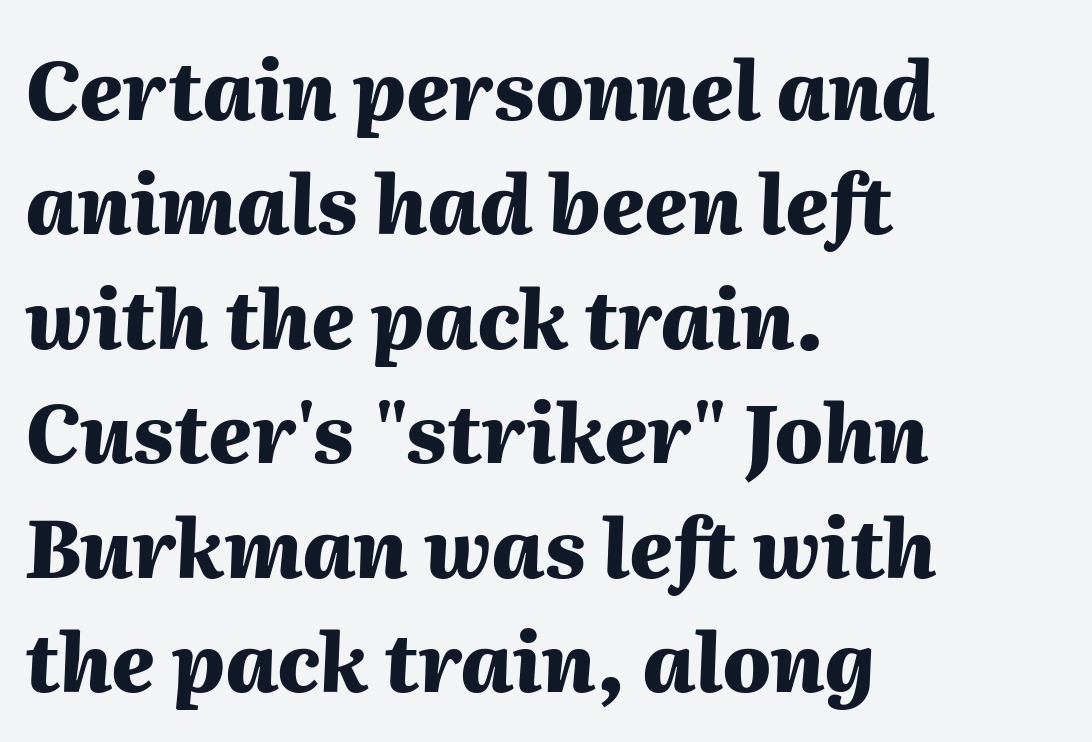
Q: Is the text bold? A: Yes.
Q: Is the text italic (slanted)? A: Yes, it leans right by about 2 degrees.
Q: Is the text underlined? A: No.
Q: How is the paragraph aligned? A: Left-aligned.
Q: Is the spacing between letters normal or unusually wide? A: Normal.
Q: Is the spacing between lines tight, normal or loose? A: Normal.
Q: Width (condensed, normal, or wide)? A: Normal.
Q: Stroke contrast? A: Medium.
Q: x-height? A: Medium.
Q: Monospaced? A: No.
